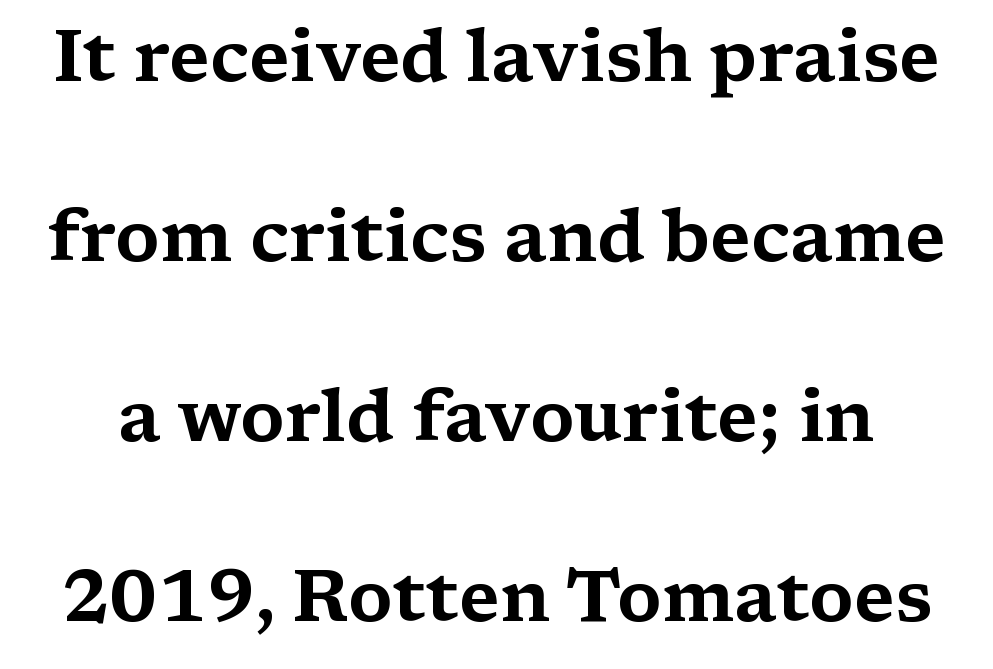
The image shows 72 px wide serif type, upright; set loose line spacing (2.5x), normal letter spacing, not underlined; medium stroke contrast and a medium x-height.
